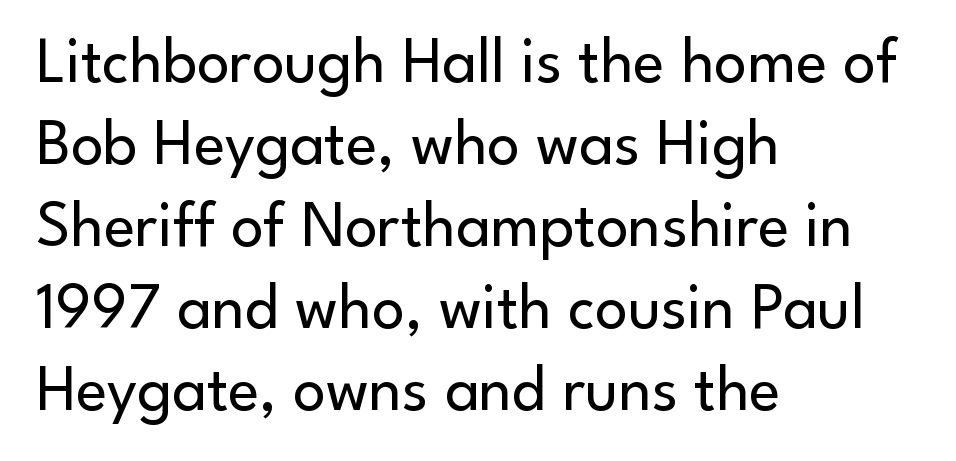
{"serif": "no", "italic": "no", "bold": "no", "weight": "regular", "width": "normal", "stroke_contrast": "low", "x_height": "small", "monospaced": "no", "underline": "no", "align": "left", "line_spacing": "normal", "line_spacing_ratio": 1.26, "letter_spacing": "normal", "letter_spacing_em": 0.0, "glyph_px": 65}
